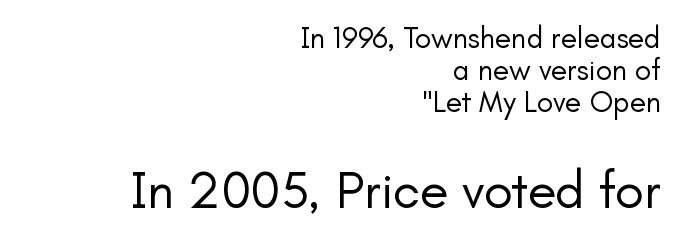
{"serif": "no", "italic": "no", "bold": "no", "weight": "regular", "width": "normal", "stroke_contrast": "low", "x_height": "small", "monospaced": "no", "underline": "no", "align": "right", "line_spacing": "tight", "line_spacing_ratio": 1.07, "letter_spacing": "normal", "letter_spacing_em": 0.0, "larger_block": "second", "size_ratio": 1.77, "glyph_px": 53}
